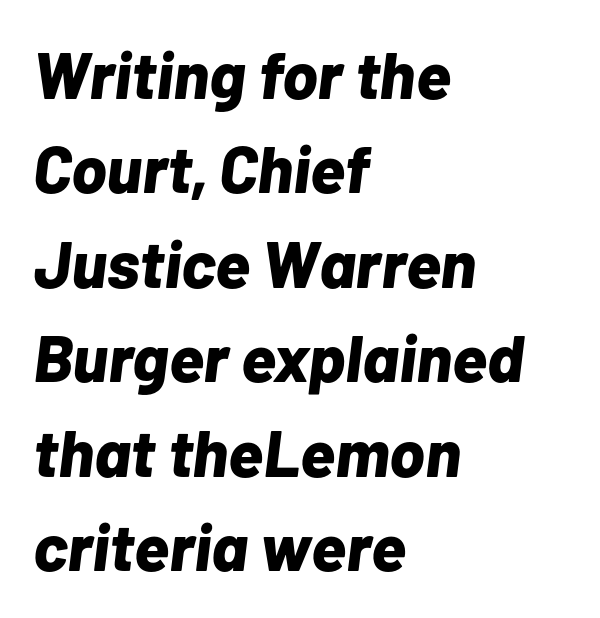
Character widths vary here, with narrow letters taking less room than wide ones. In terms of leading, this rendering sits right in the middle. The baseline area is clear. Every row of glyphs begins at an identical x-position on the left. There's an unmistakable incline to the writing here.
